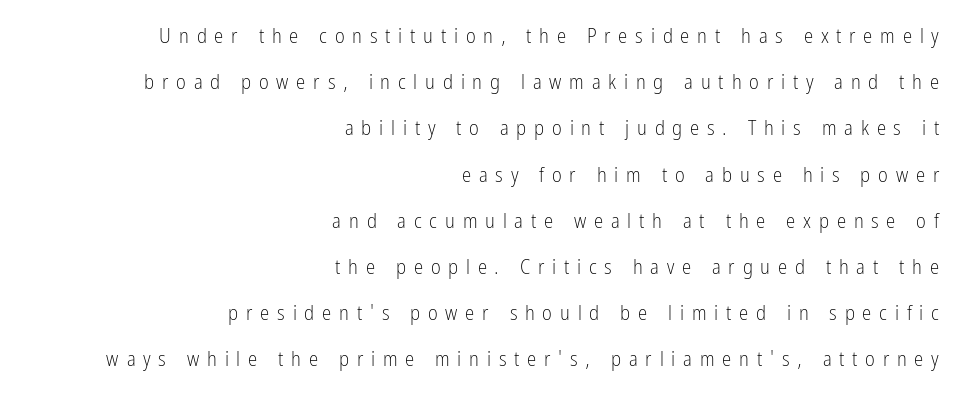
Q: Is the text bold? A: No.
Q: Is the text italic (slanted)? A: No, it is upright.
Q: Is the text underlined? A: No.
Q: How is the paragraph aligned? A: Right-aligned.
Q: Is the spacing between letters normal or unusually wide? A: Unusually wide.
Q: Is the spacing between lines tight, normal or loose? A: Loose.
